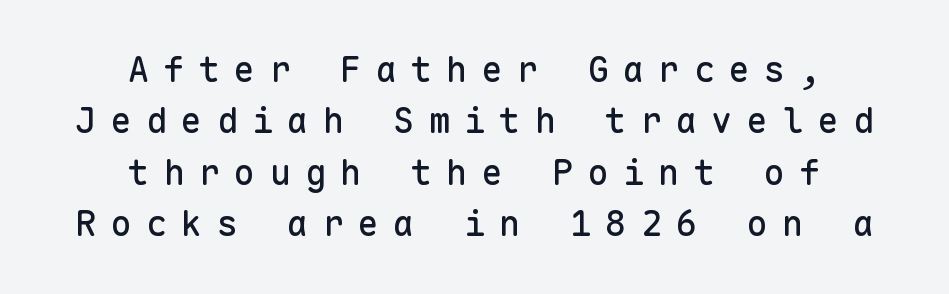
{"serif": "no", "italic": "no", "width": "normal", "stroke_contrast": "low", "x_height": "medium", "monospaced": "yes", "underline": "no", "align": "center", "line_spacing": "normal", "line_spacing_ratio": 1.47, "letter_spacing": "wide", "letter_spacing_em": 0.41, "glyph_px": 35}
